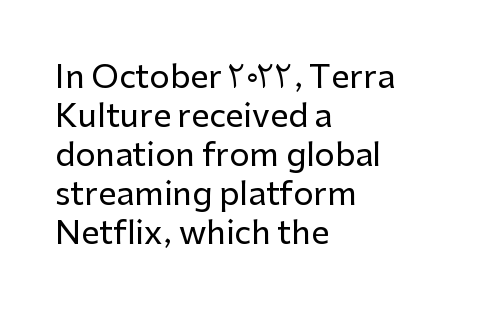
Q: Is the text italic (slanted)? A: No, it is upright.
Q: Is the typeface a serif or a sans-serif typeface? A: Sans-serif.
Q: Is the text underlined? A: No.
Q: How is the paragraph aligned? A: Left-aligned.
Q: Is the spacing between letters normal or unusually wide? A: Normal.
Q: Width (condensed, normal, or wide)? A: Normal.
Q: Stroke contrast? A: Low.
Q: x-height? A: Medium.
Q: Monospaced? A: No.
